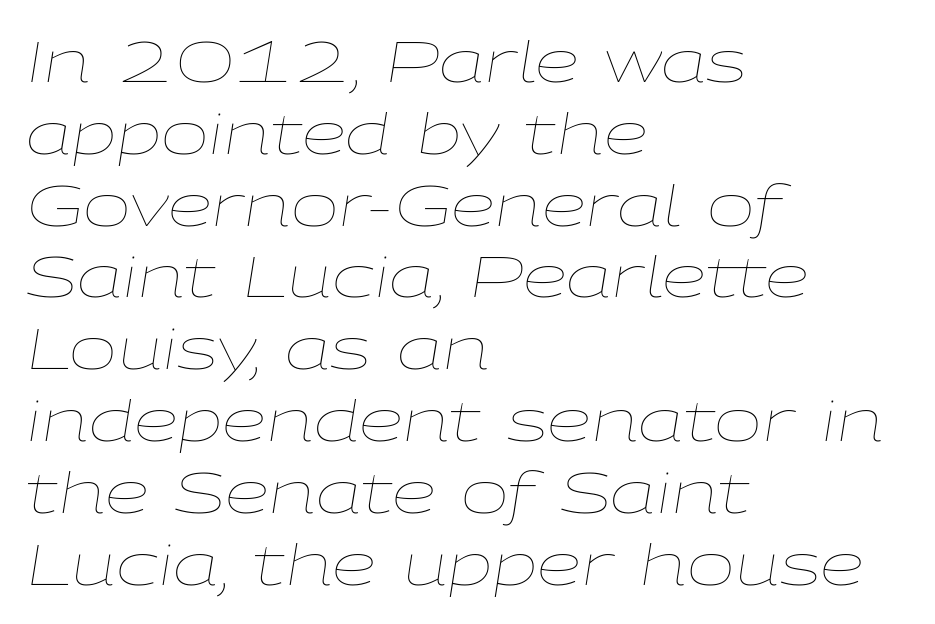
The image shows 57 px thin, wide type, italic (leaning right); set left-aligned, normal line spacing (1.26x), normal letter spacing, not underlined; low stroke contrast and a medium x-height.
